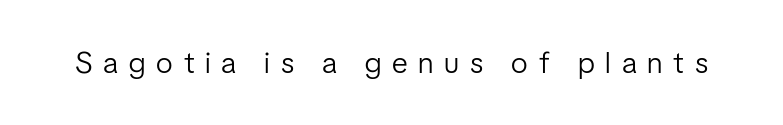
{"serif": "no", "italic": "no", "bold": "no", "weight": "light", "width": "condensed", "stroke_contrast": "low", "x_height": "medium", "monospaced": "no", "underline": "no", "letter_spacing": "wide", "letter_spacing_em": 0.36, "glyph_px": 30}
